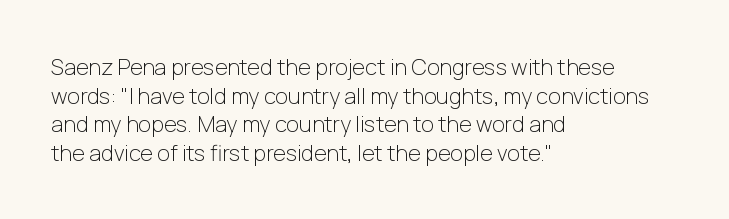
Q: Is the text bold? A: No.
Q: Is the text italic (slanted)? A: No, it is upright.
Q: Is the text underlined? A: No.
Q: How is the paragraph aligned? A: Left-aligned.
Q: Is the spacing between letters normal or unusually wide? A: Normal.
Q: Is the spacing between lines tight, normal or loose? A: Normal.
